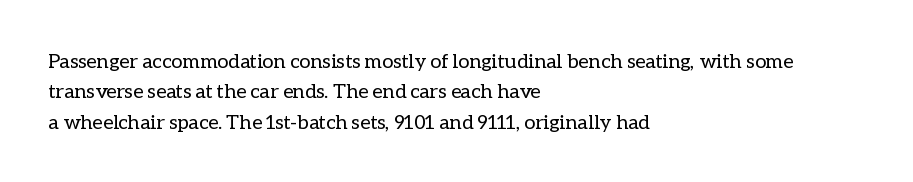
The image shows 20 px text type, upright; set left-aligned, normal line spacing (1.52x), normal letter spacing, not underlined.
